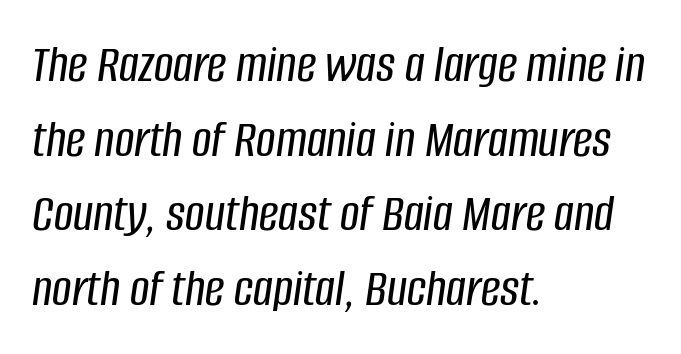
Q: Is the text italic (slanted)? A: Yes, it leans right by about 8 degrees.
Q: Is the text underlined? A: No.
Q: How is the paragraph aligned? A: Left-aligned.
Q: Is the spacing between letters normal or unusually wide? A: Normal.
Q: Is the spacing between lines tight, normal or loose? A: Normal.
Q: Width (condensed, normal, or wide)? A: Condensed.
Q: Stroke contrast? A: Low.
Q: x-height? A: Large.
Q: Monospaced? A: No.
